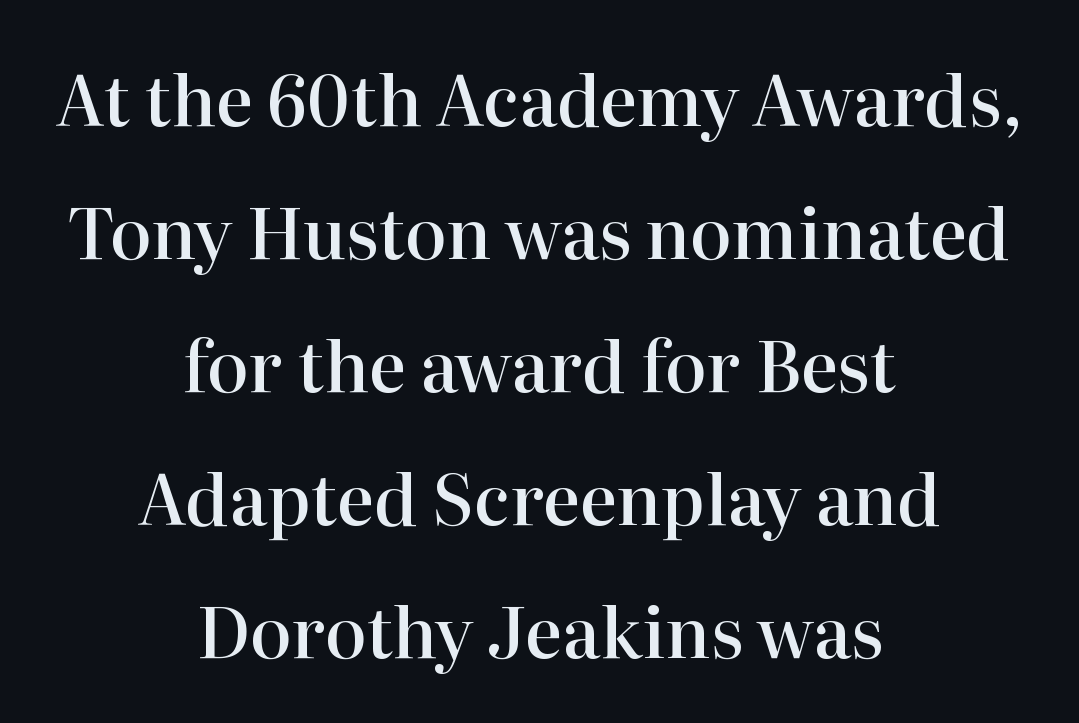
The image shows 70 px semibold serif type, upright; set centered, loose line spacing (1.9x), normal letter spacing, not underlined; high stroke contrast and a medium x-height.
